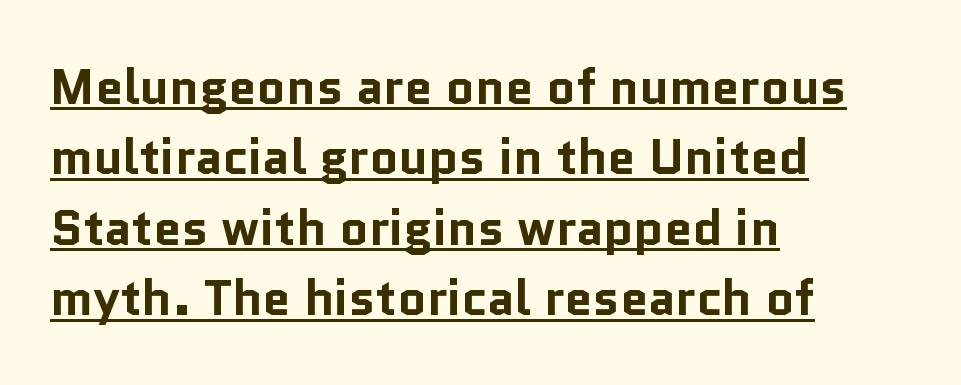
The words here are underlined. Teacher's note: observe the even left margin — that is flush-left alignment. Summary of weight: heavy, a full bold. Do the characters align in a grid? No, the font is proportional. Notice how the stems are strictly vertical — no italics here.
